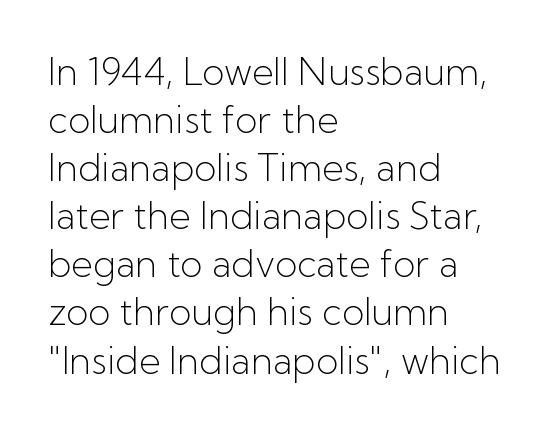
{"serif": "no", "italic": "no", "bold": "no", "weight": "light", "width": "normal", "stroke_contrast": "low", "x_height": "medium", "monospaced": "no", "underline": "no", "align": "left", "line_spacing": "normal", "line_spacing_ratio": 1.3, "letter_spacing": "normal", "letter_spacing_em": 0.0, "glyph_px": 37}
